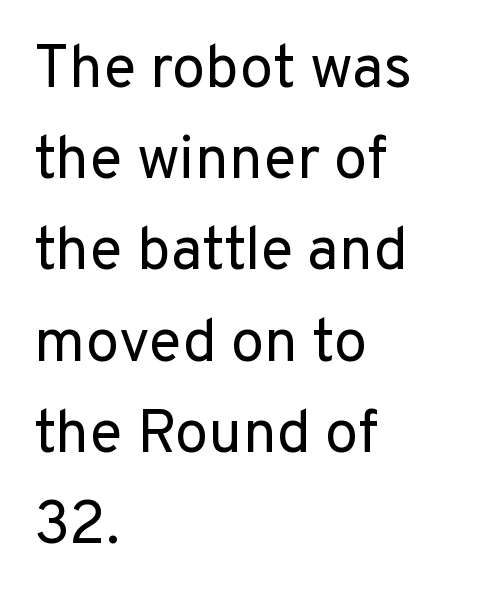
Left-aligned paragraph, ragged on the right. This rendering leaves character spacing at its baseline value. Letters have the restrained weight of plain body copy at most. Designer's note — italics off, roman on. Look at the bottom of the vertical strokes: they stop flat, with no serifs.
